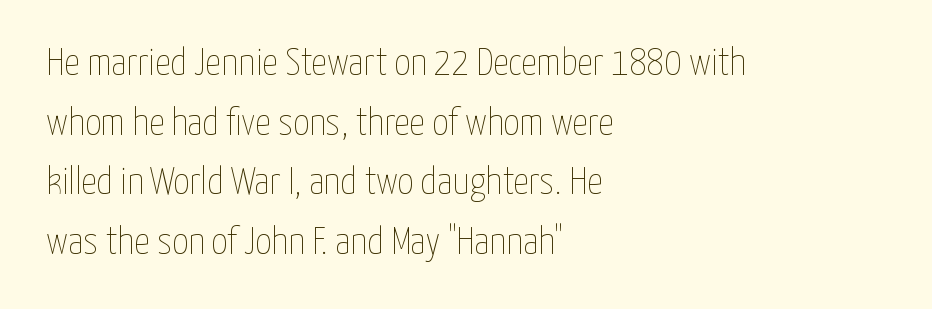
{"italic": "no", "bold": "no", "weight": "thin", "width": "condensed", "stroke_contrast": "low", "x_height": "medium", "monospaced": "no", "underline": "no", "align": "left", "line_spacing": "normal", "line_spacing_ratio": 1.53, "letter_spacing": "normal", "letter_spacing_em": 0.0, "glyph_px": 39}
